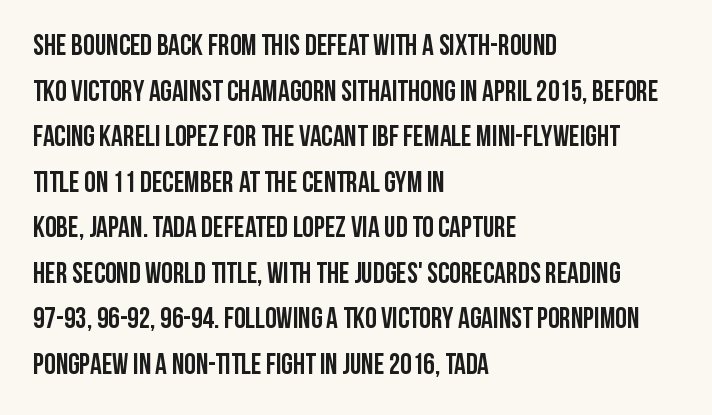
{"serif": "no", "italic": "no", "bold": "yes", "weight": "semibold", "width": "condensed", "stroke_contrast": "low", "x_height": "large", "monospaced": "no", "underline": "no", "align": "left", "line_spacing": "normal", "line_spacing_ratio": 1.57, "letter_spacing": "normal", "letter_spacing_em": 0.0, "glyph_px": 29}
